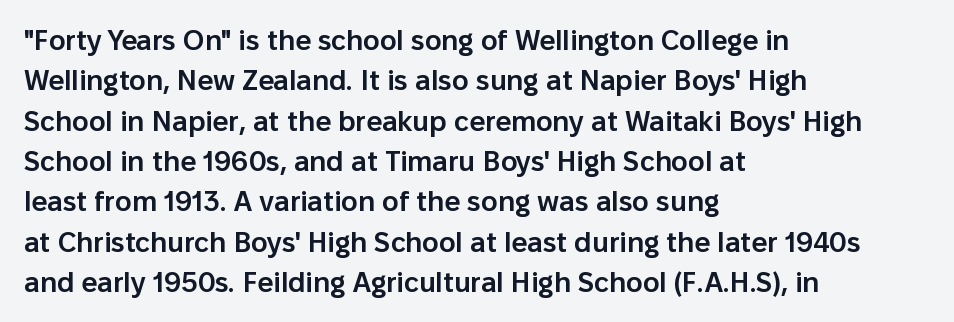
Each letter keeps its own natural width here, so spacing adapts to shape. No italicization has been applied; the sample stays upright. Each new line begins a customary step beneath the previous one. Rule under the text: the space is simply empty. Caption: standard tracking, unaltered.
